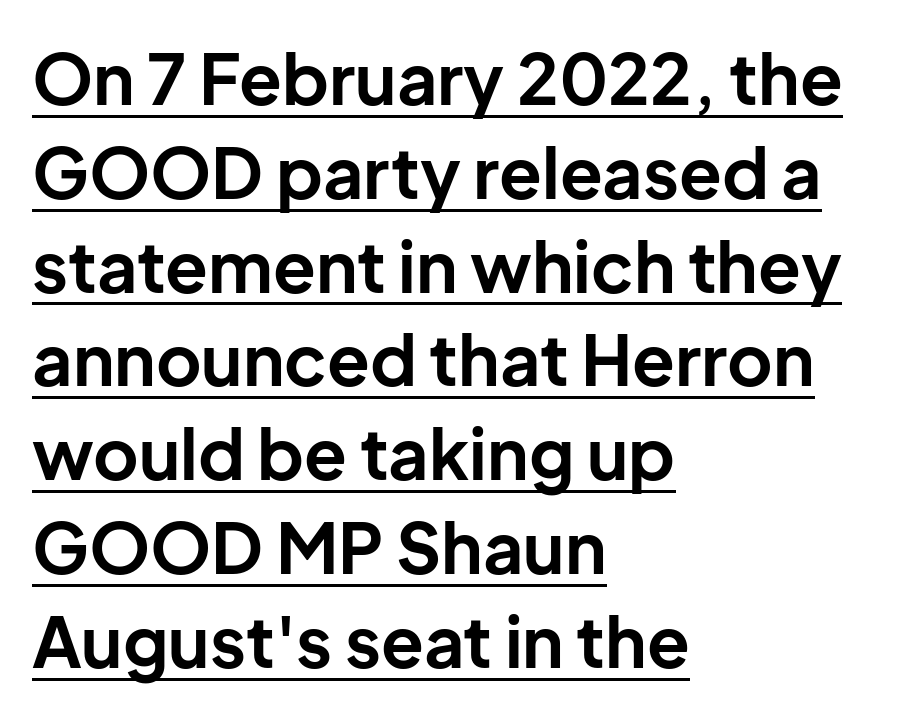
The image shows 70 px bold sans-serif type, upright; set left-aligned, normal line spacing (1.34x), normal letter spacing, underlined; low stroke contrast and a medium x-height.
